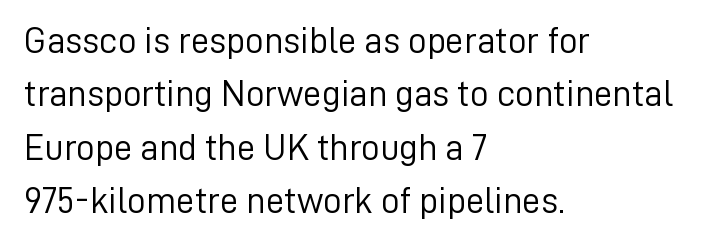
You could not count columns in this text — the font is proportionally spaced. The compositor pushed each line to the left boundary. Is there much room between lines? A standard amount, neither cramped nor airy. Words float on clear page, feet unadorned. No extra ink here — the face is not bold. Is there any slant? The stems are plumb.
